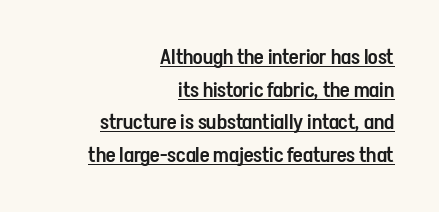
{"italic": "no", "bold": "semi", "underline": "yes", "align": "right", "line_spacing": "normal", "line_spacing_ratio": 1.55, "letter_spacing": "normal", "letter_spacing_em": 0.0, "glyph_px": 21}
